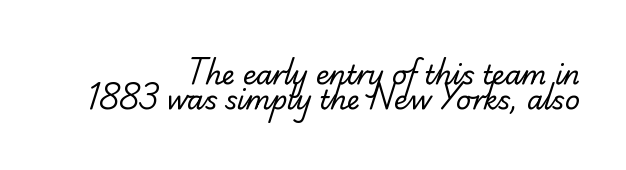
{"bold": "no", "underline": "no", "align": "right", "line_spacing": "tight", "line_spacing_ratio": 0.97, "letter_spacing": "normal", "letter_spacing_em": 0.0, "glyph_px": 26}
